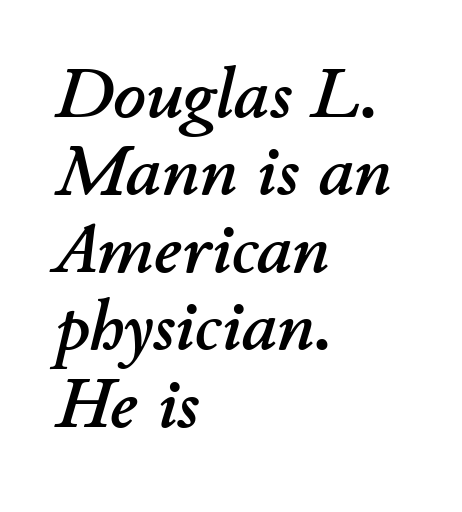
The compositor pushed each line to the left boundary. Rendered with sloped, italic letterforms. Underlining? Definitely not there. Reading down the column, the eye jumps only a short way to each next line.
